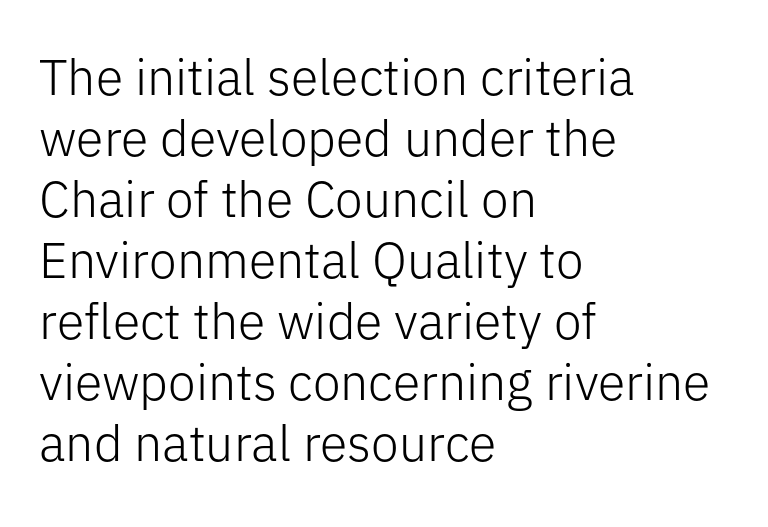
Every row of glyphs begins at an identical x-position on the left. Note the varied advance widths — an 'i' is clearly narrower than an 'm'. It's the straight-up-and-down kind of type. The area under the type is left untouched. These lines are composed in type without serifs.
